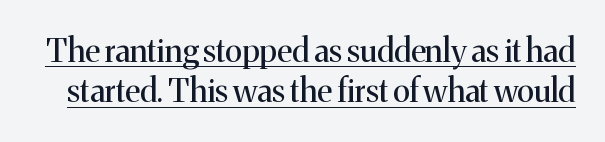
The image shows 32 px regular-weight serif type, upright; set normal line spacing (1.26x), normal letter spacing, underlined; medium stroke contrast and a medium x-height.
